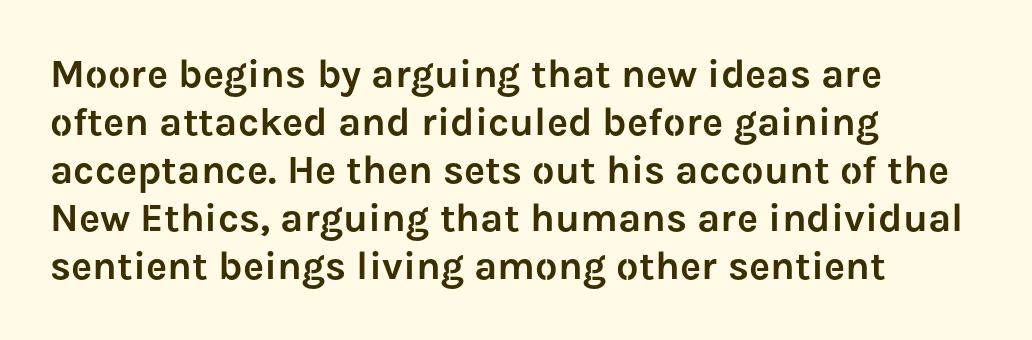
Q: Is the text italic (slanted)? A: No, it is upright.
Q: Is the typeface a serif or a sans-serif typeface? A: Sans-serif.
Q: Is the text underlined? A: No.
Q: How is the paragraph aligned? A: Left-aligned.
Q: Is the spacing between letters normal or unusually wide? A: Normal.
Q: Width (condensed, normal, or wide)? A: Normal.
Q: Stroke contrast? A: Low.
Q: x-height? A: Medium.
Q: Monospaced? A: No.
